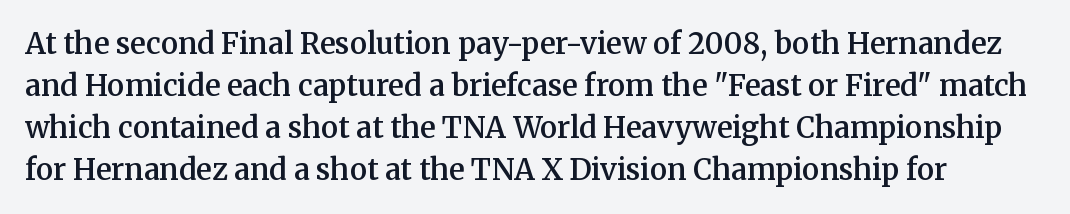
The image shows 29 px semibold serif type, upright; set normal line spacing (1.45x), normal letter spacing, not underlined; medium stroke contrast and a medium x-height.
